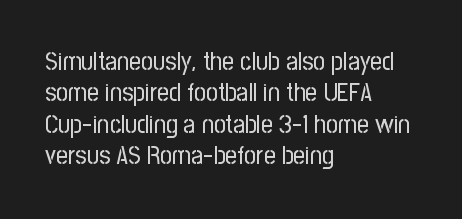
The image shows 26 px text type, upright; set left-aligned, line spacing 1.21x, normal letter spacing, not underlined.
